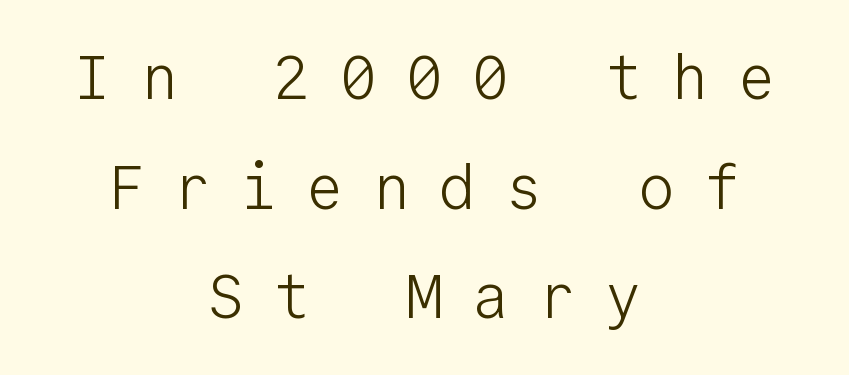
The image shows 62 px light sans-serif type, upright, monospaced; set centered, line spacing 1.77x, unusually wide letter spacing (+0.47 em), not underlined; low stroke contrast and a medium x-height.
